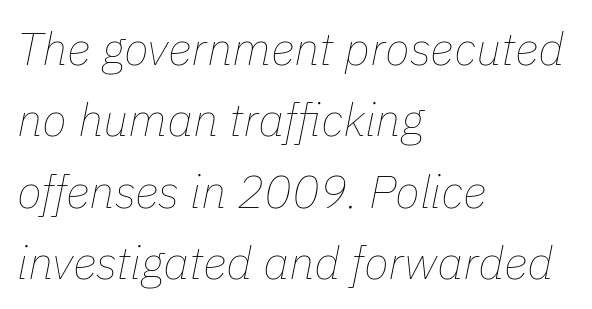
Each stroke keeps to a modest, everyday thickness or less. Where is the straight margin? On the left. Any mark beneath the type? The region is blank. Evenly set lines give the paragraph a standard silhouette. Character widths vary here, with narrow letters taking less room than wide ones.
